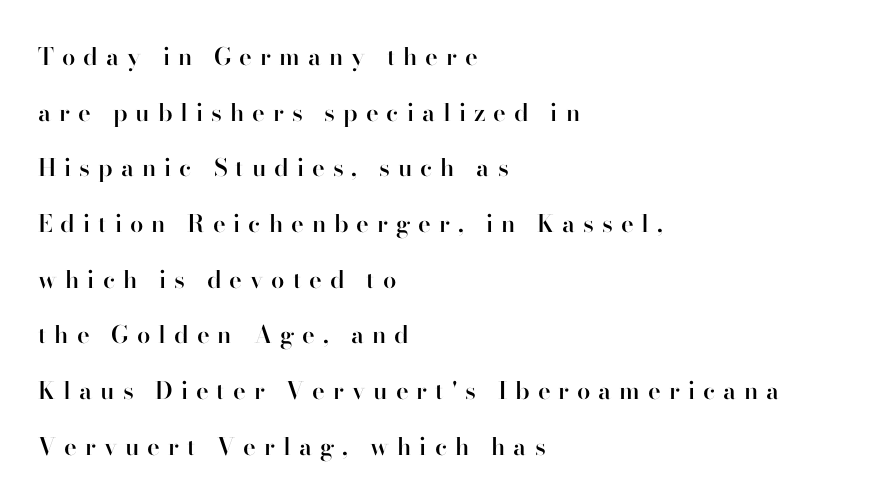
The line texture is sparse and dotted thanks to wide tracking. Reading down the column, the eye jumps a long way to each next line. The space beneath each line is pristine and unruled. The lettering holds an erect, upright posture throughout. A somewhat darkened texture: the type is semibold rather than bold.
